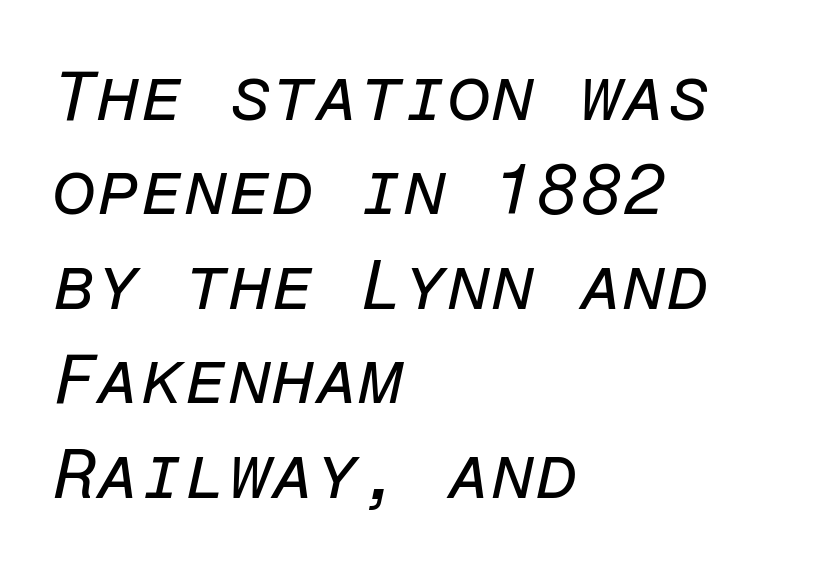
{"italic": "yes", "lean": "right", "slant_degrees": 12, "bold": "no", "weight": "regular", "width": "normal", "stroke_contrast": "low", "x_height": "medium", "monospaced": "yes", "underline": "no", "align": "left", "line_spacing": "normal", "line_spacing_ratio": 1.33, "letter_spacing": "normal", "letter_spacing_em": 0.0, "glyph_px": 71}
